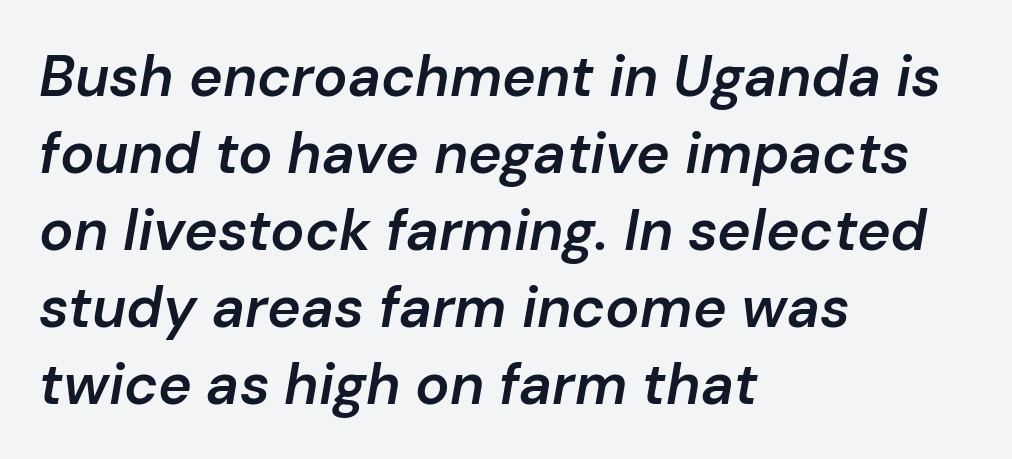
Q: Is the text bold? A: Semi-bold.
Q: Is the text italic (slanted)? A: Yes, it leans right by about 10 degrees.
Q: Is the text underlined? A: No.
Q: How is the paragraph aligned? A: Left-aligned.
Q: Is the spacing between letters normal or unusually wide? A: Normal.
Q: Is the spacing between lines tight, normal or loose? A: Normal.
Q: Width (condensed, normal, or wide)? A: Normal.
Q: Stroke contrast? A: Low.
Q: x-height? A: Medium.
Q: Monospaced? A: No.
